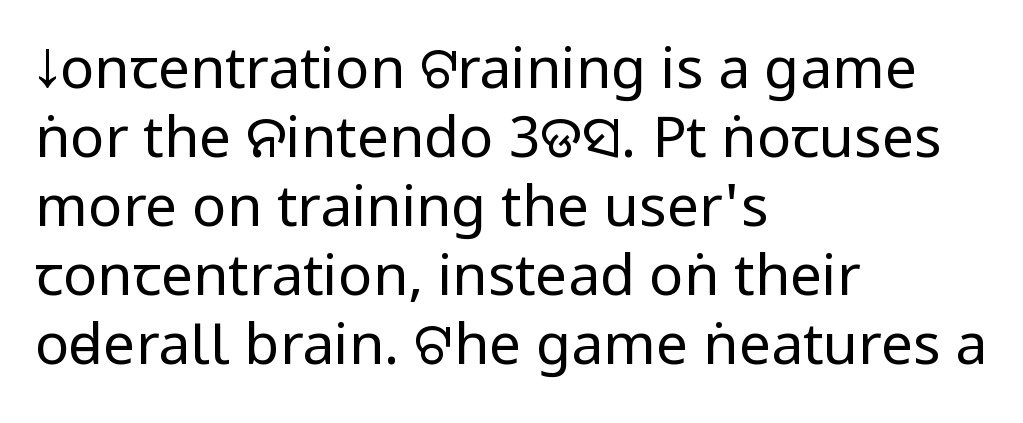
{"serif": "no", "italic": "no", "bold": "no", "weight": "regular", "width": "condensed", "stroke_contrast": "low", "x_height": "large", "monospaced": "no", "underline": "no", "align": "left", "line_spacing_ratio": 1.21, "letter_spacing": "normal", "letter_spacing_em": 0.0, "glyph_px": 57}
